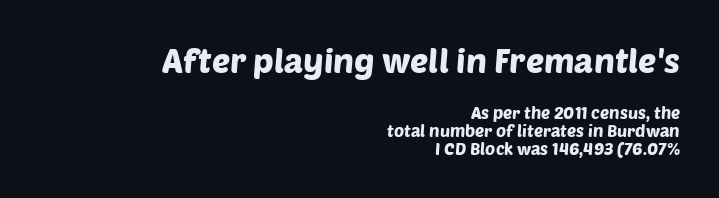
Any mark beneath the type? The region is blank. Note: no serifs on the glyphs. The passage shown is typed in a proportional face where columns would drift. This sample trades vertical openness for compactness between lines. Where is the straight margin? On the right.
